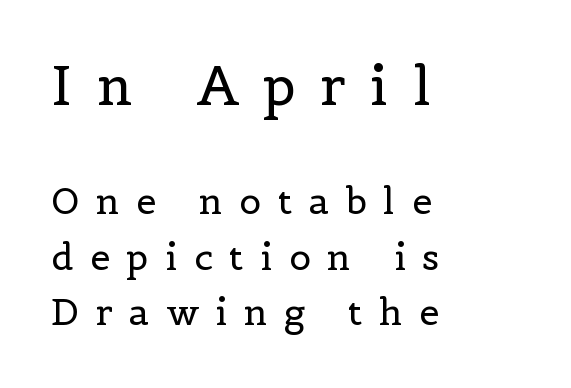
{"serif": "yes", "italic": "no", "bold": "no", "weight": "regular", "width": "normal", "x_height": "medium", "monospaced": "no", "underline": "no", "align": "left", "line_spacing": "normal", "line_spacing_ratio": 1.55, "letter_spacing": "wide", "letter_spacing_em": 0.46, "larger_block": "first", "size_ratio": 1.5, "glyph_px": 54}
